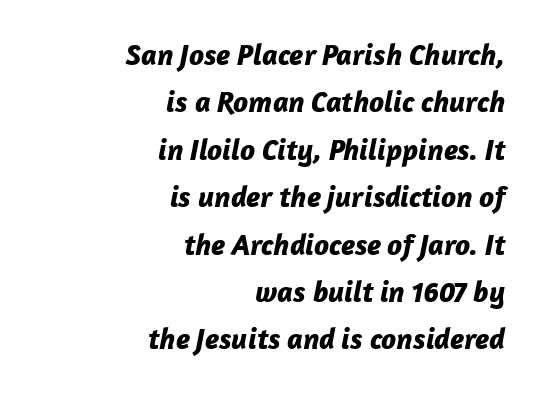
This rendering uses right alignment, leaving the left contour irregular. Regarding leading, the lines here are spaced in the standard way. The space beneath each line is pristine and unruled. Between one letter and the next there's only the usual sliver of space. Emphasis-style slanted type is in use.
